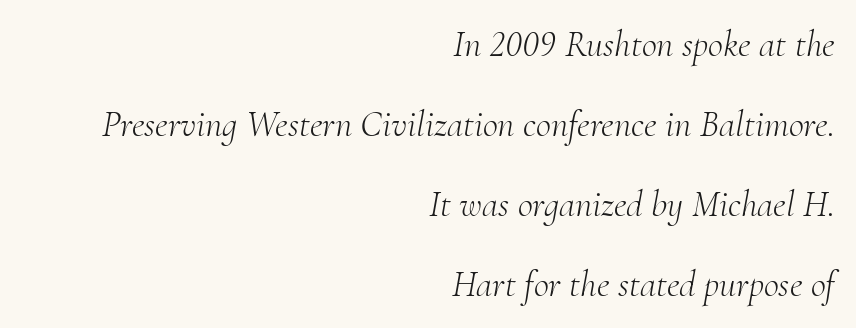
Q: Is the text bold? A: No.
Q: Is the text italic (slanted)? A: Yes, it leans right by about 10 degrees.
Q: Is the typeface a serif or a sans-serif typeface? A: Serif.
Q: Is the text underlined? A: No.
Q: How is the paragraph aligned? A: Right-aligned.
Q: Is the spacing between letters normal or unusually wide? A: Normal.
Q: Is the spacing between lines tight, normal or loose? A: Loose.
Q: Width (condensed, normal, or wide)? A: Normal.
Q: Stroke contrast? A: Medium.
Q: x-height? A: Small.
Q: Monospaced? A: No.
